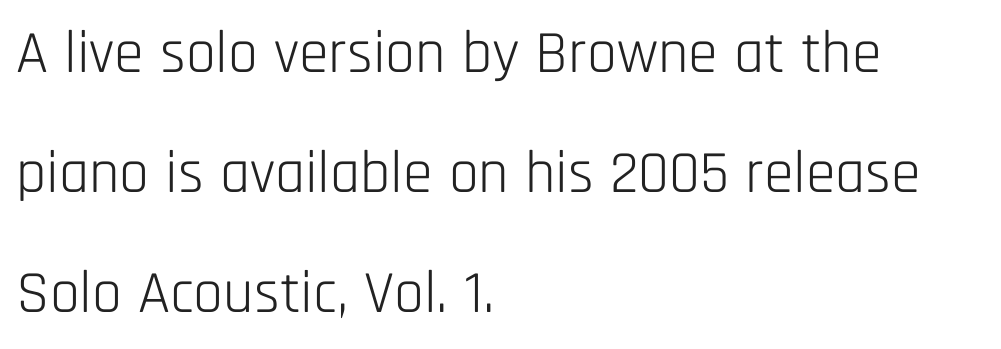
The image shows 60 px light, condensed sans-serif type, upright; set left-aligned, loose line spacing (2.0x), normal letter spacing, not underlined; low stroke contrast and a large x-height.
